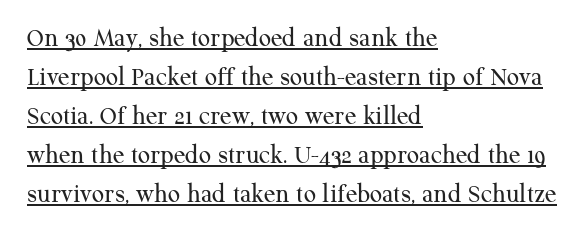
{"italic": "no", "bold": "no", "underline": "yes", "align": "left", "line_spacing": "normal", "line_spacing_ratio": 1.44, "letter_spacing": "normal", "letter_spacing_em": 0.0, "glyph_px": 27}
